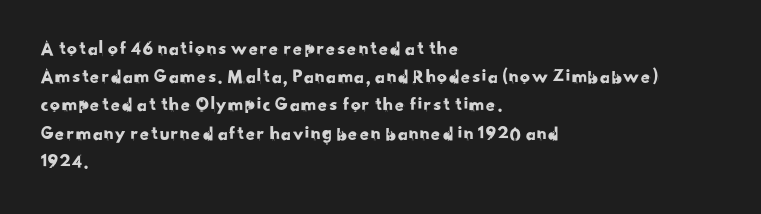
Q: Is the text underlined? A: No.
Q: How is the paragraph aligned? A: Left-aligned.
Q: Is the spacing between letters normal or unusually wide? A: Normal.
Q: Is the spacing between lines tight, normal or loose? A: Normal.
